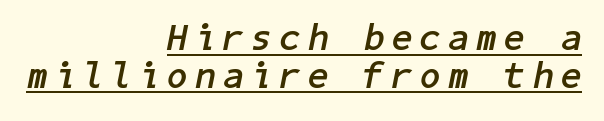
{"italic": "yes", "lean": "right", "slant_degrees": 11, "bold": "yes", "weight": "semibold", "width": "normal", "stroke_contrast": "low", "x_height": "medium", "underline": "yes", "align": "right", "line_spacing": "tight", "line_spacing_ratio": 1.02, "letter_spacing": "wide", "letter_spacing_em": 0.21, "glyph_px": 37}
